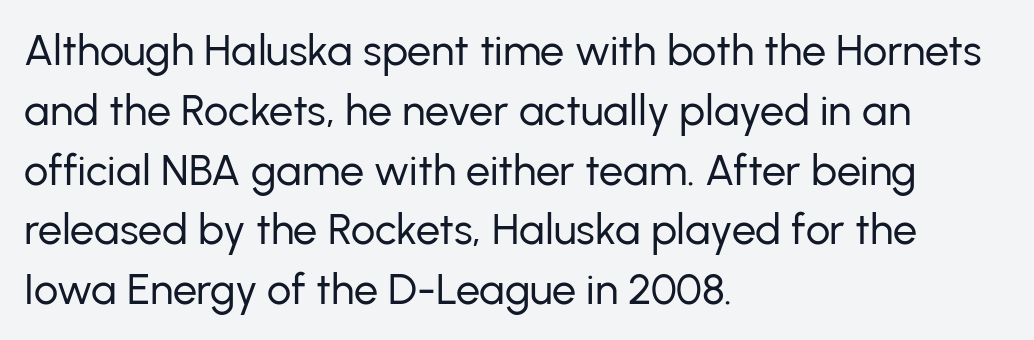
Q: Is the text bold? A: No.
Q: Is the text italic (slanted)? A: No, it is upright.
Q: Is the typeface a serif or a sans-serif typeface? A: Sans-serif.
Q: Is the text underlined? A: No.
Q: How is the paragraph aligned? A: Left-aligned.
Q: Is the spacing between letters normal or unusually wide? A: Normal.
Q: Is the spacing between lines tight, normal or loose? A: Normal.
Q: Width (condensed, normal, or wide)? A: Normal.
Q: Stroke contrast? A: Low.
Q: x-height? A: Medium.
Q: Monospaced? A: No.
